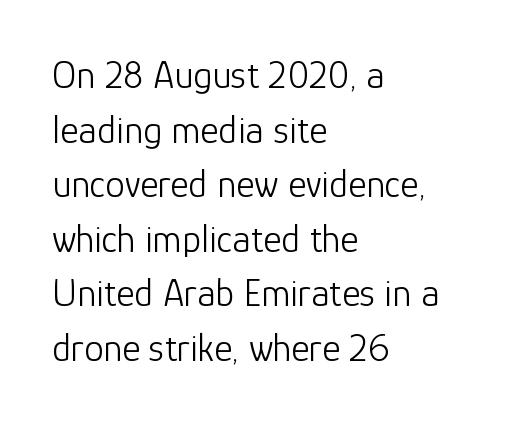
The image shows 39 px light sans-serif type, upright; set left-aligned, normal line spacing (1.4x), normal letter spacing, not underlined; low stroke contrast and a medium x-height.
